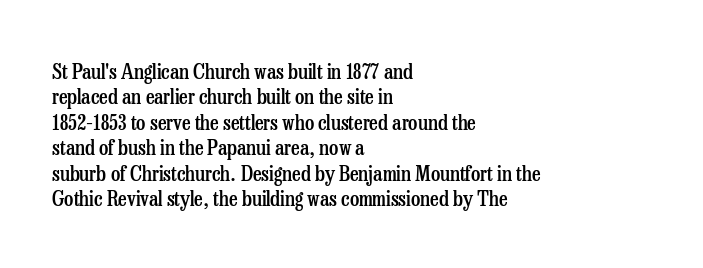
Q: Is the text bold? A: Semi-bold.
Q: Is the text italic (slanted)? A: No, it is upright.
Q: Is the text underlined? A: No.
Q: How is the paragraph aligned? A: Left-aligned.
Q: Is the spacing between letters normal or unusually wide? A: Normal.
